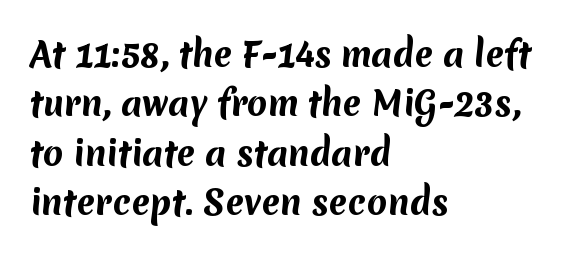
{"serif": "no", "bold": "yes", "weight": "bold", "width": "normal", "stroke_contrast": "medium", "x_height": "medium", "monospaced": "no", "underline": "no", "align": "left", "line_spacing": "normal", "line_spacing_ratio": 1.5, "letter_spacing": "normal", "letter_spacing_em": 0.0, "glyph_px": 33}
